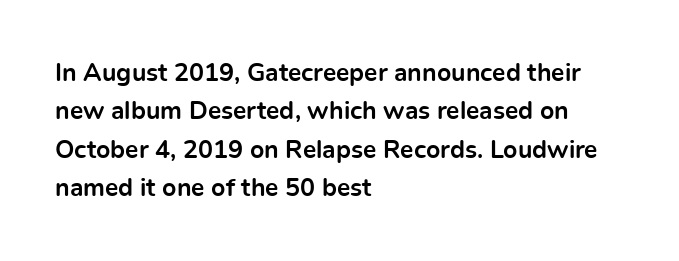
Here the glyphs are tracked normally, forming tight word shapes. Does the weight exceed regular? Yes, all the way to bold. The text block is weighted toward the left margin, trailing off unevenly rightward. Style check: upright. Notice how descenders clear the ascenders below comfortably — that's standard leading. Glance below the letters and you will spot only blank space.
